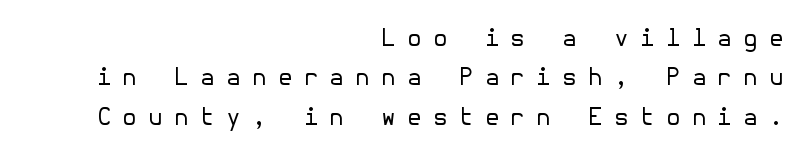
If you drew a line through each stem, it would be perfectly vertical. In CSS terms this would be text-align: right. A typesetter would call this heavily tracked-out type. Vertical spacing — default.
